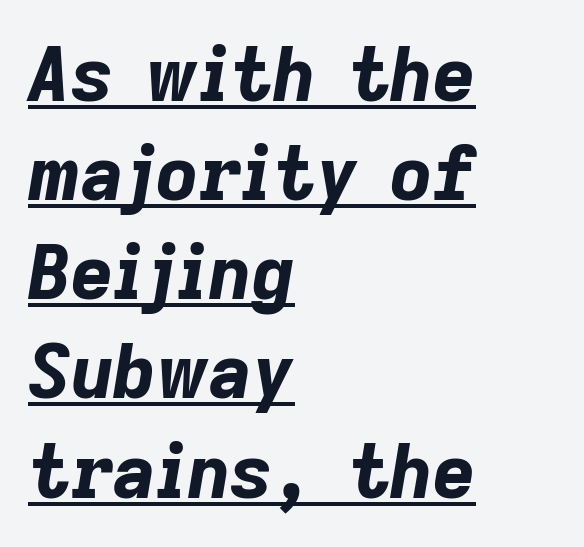
{"italic": "yes", "lean": "right", "slant_degrees": 9, "bold": "yes", "weight": "bold", "width": "normal", "stroke_contrast": "low", "x_height": "medium", "monospaced": "no", "underline": "yes", "align": "left", "line_spacing": "normal", "line_spacing_ratio": 1.34, "letter_spacing": "normal", "letter_spacing_em": 0.0, "glyph_px": 74}
